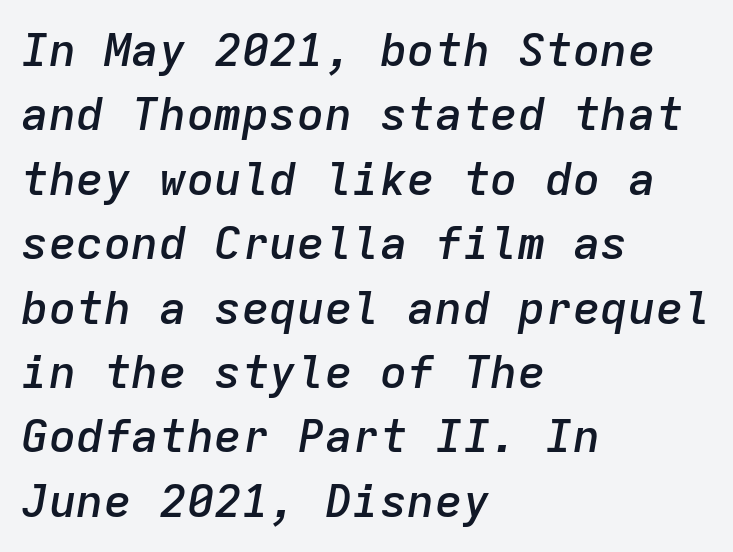
Here the designer chose a console-style face with uniform glyph widths. The strokes are fattened partway — semibold, not bold. Layout note: lines flush left. The type is set solid horizontally, with unmodified tracking. Check the space under the baseline: it is left empty.
